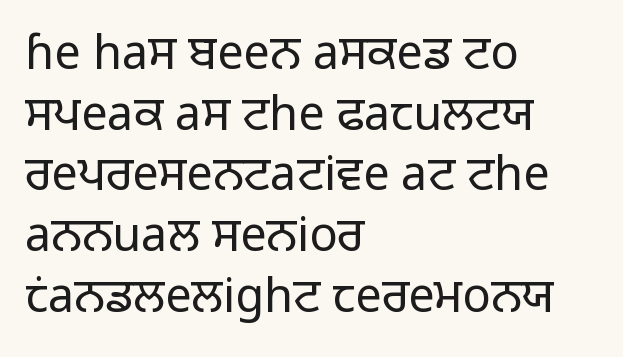
{"serif": "no", "italic": "no", "bold": "no", "weight": "light", "width": "normal", "stroke_contrast": "low", "x_height": "medium", "monospaced": "no", "underline": "no", "align": "left", "line_spacing": "normal", "line_spacing_ratio": 1.29, "letter_spacing": "normal", "letter_spacing_em": 0.0, "glyph_px": 47}
